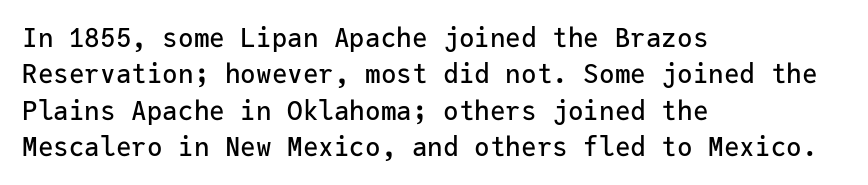
Each line starts at the same left margin while the right side varies. There is no visible air inserted between adjacent glyphs. Baseline-to-baseline distance is the conventional proportion of letter height. No italicization has been applied; the sample stays upright.
